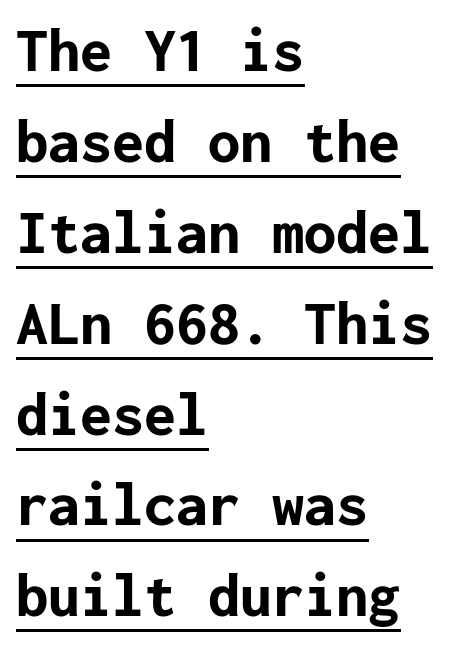
The image shows 64 px bold sans-serif type, upright; set left-aligned, normal line spacing (1.42x), normal letter spacing, underlined; low stroke contrast and a medium x-height.
